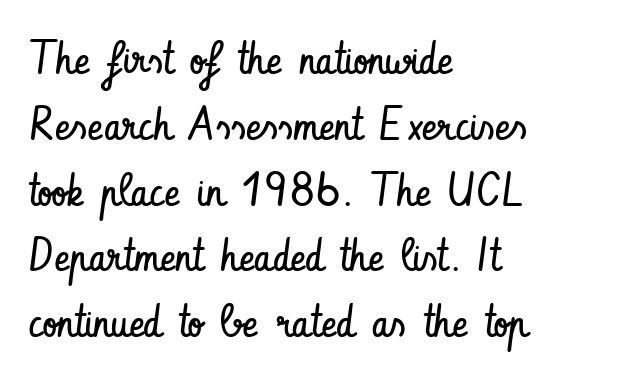
Q: Is the text bold? A: No.
Q: Is the text italic (slanted)? A: No, it is upright.
Q: Is the typeface a serif or a sans-serif typeface? A: Sans-serif.
Q: Is the text underlined? A: No.
Q: How is the paragraph aligned? A: Left-aligned.
Q: Is the spacing between letters normal or unusually wide? A: Normal.
Q: Is the spacing between lines tight, normal or loose? A: Normal.
Q: Width (condensed, normal, or wide)? A: Condensed.
Q: Stroke contrast? A: Low.
Q: x-height? A: Small.
Q: Monospaced? A: No.
